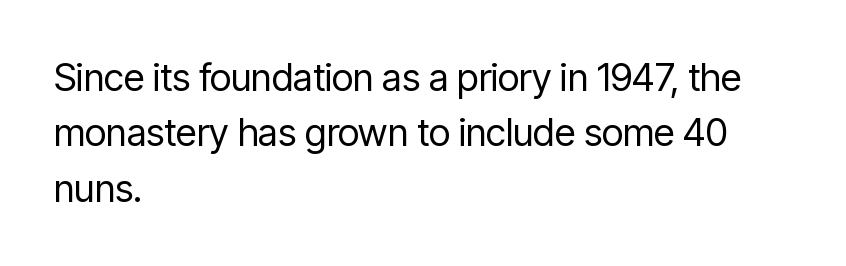
Varying glyph widths throughout — classic text-font behaviour. The axis of the letterforms is exactly vertical. If you drew a ruler down the left edge, every line would touch it. Think standard paragraph weight, or any step lighter than that.
